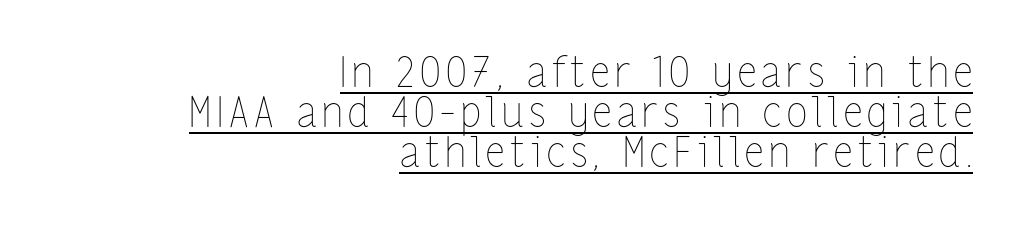
Right-aligned paragraph, ragged on the left. Posture: upright roman. Successive baselines arrive quickly, one right under another. The font is comparable to plain body text, perhaps lighter. These lines are rendered in a variable-pitch font.
